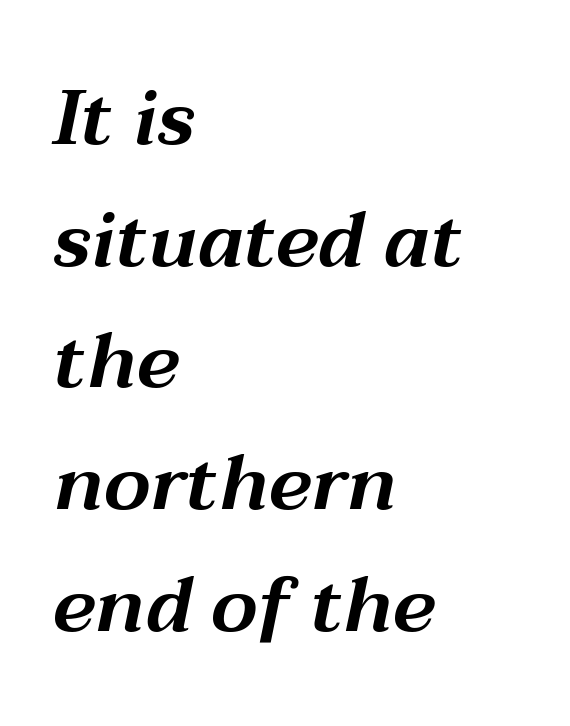
The text carries the slant typical of an italic or oblique font. Compared with a centered layout, this one pins lines to the left instead. Each row of text sits above clean, open space. Words appear dense and cohesive because spacing is normal. Spacing verdict: proportional, widths tailored to each character. Does the leading feel generous? No, just average.
